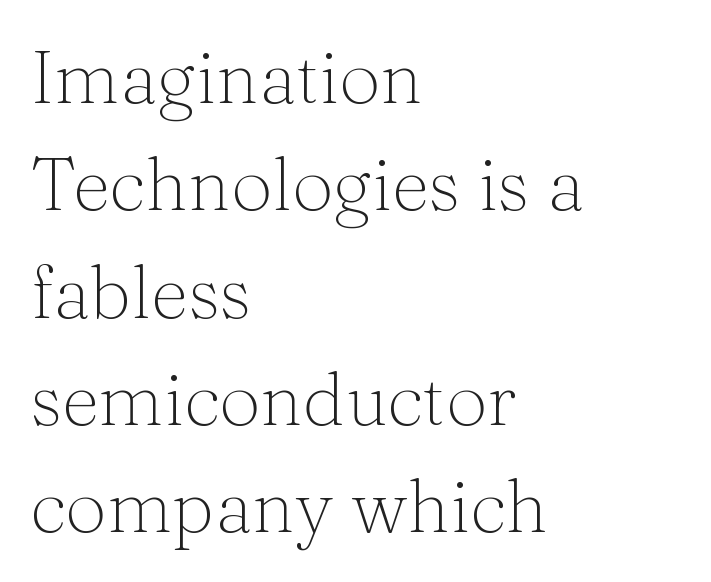
{"serif": "yes", "italic": "no", "bold": "no", "weight": "thin", "width": "normal", "stroke_contrast": "medium", "x_height": "medium", "monospaced": "no", "underline": "no", "align": "left", "line_spacing": "normal", "line_spacing_ratio": 1.45, "letter_spacing": "normal", "letter_spacing_em": 0.0, "glyph_px": 74}
